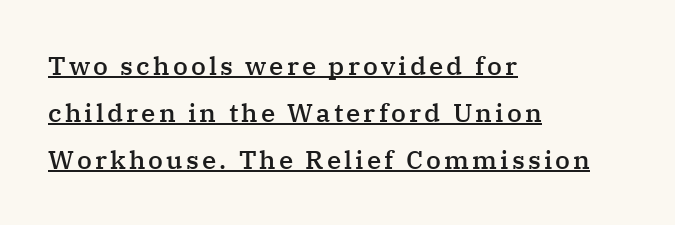
The rendering uses the underline text-decoration. Each glyph is drawn with semibold strokes, heavier than normal yet not fully bold. One-word summary of the alignment: left. The letters stand straight up with perfectly vertical stems.
